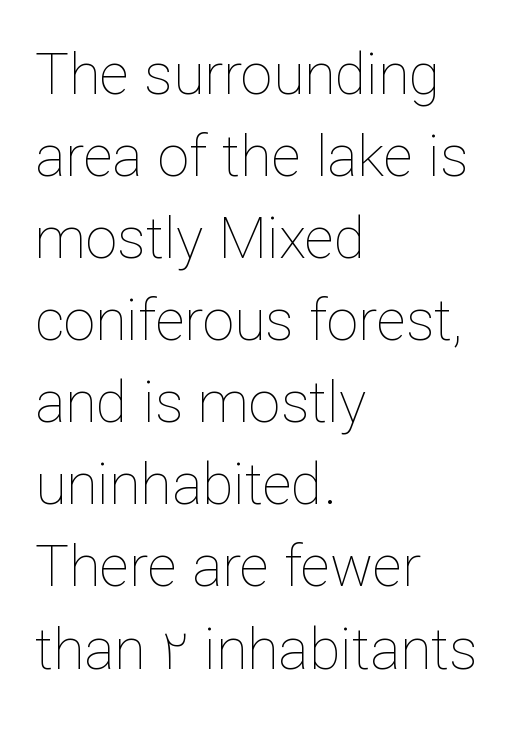
The gaps between neighbouring characters are ordinary and unremarkable. Letters have the restrained weight of plain body copy at most. Each letter keeps its own natural width here, so spacing adapts to shape. The glyphs are unaccompanied by any horizontal stroke below them.
